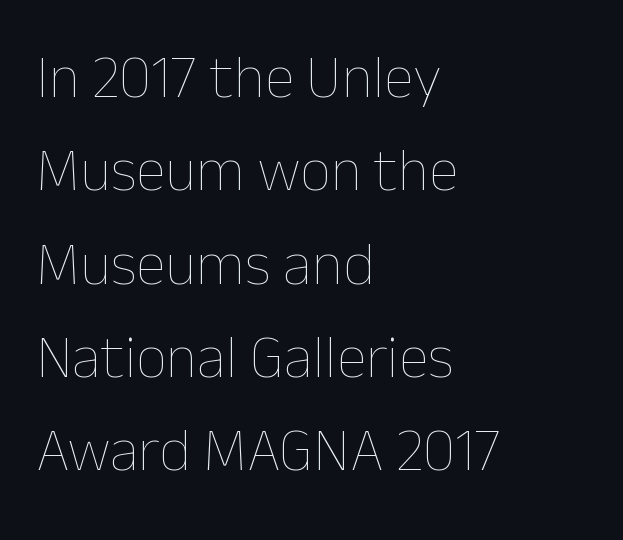
Only glyphs here, with clear space below each row. Glyph-to-glyph distance matches everyday printed text. Nothing heavy about these letters — not bold at all. If you measured baseline to baseline, you'd find a middling distance. The axis of the letterforms is exactly vertical. The compositor pushed each line to the left boundary.
